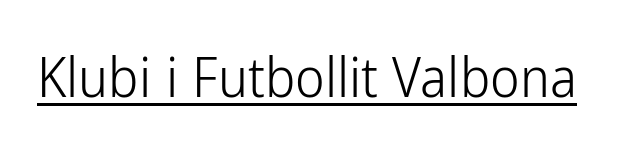
Q: Is the text bold? A: No.
Q: Is the text italic (slanted)? A: No, it is upright.
Q: Is the typeface a serif or a sans-serif typeface? A: Sans-serif.
Q: Is the text underlined? A: Yes.
Q: Is the spacing between letters normal or unusually wide? A: Normal.
Q: Width (condensed, normal, or wide)? A: Condensed.
Q: Stroke contrast? A: Low.
Q: x-height? A: Medium.
Q: Monospaced? A: No.
